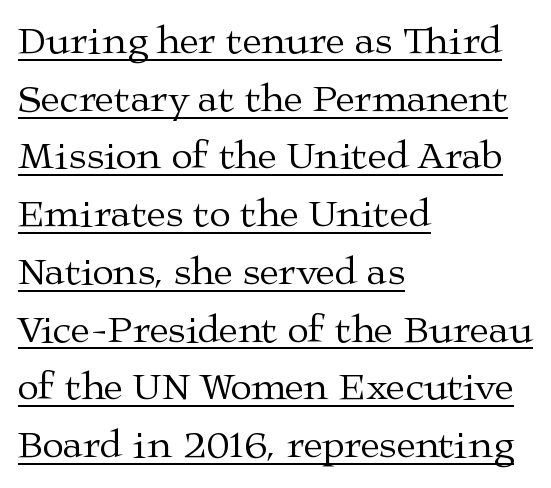
Leading: standard. A typesetter would call this zero additional tracking. Varying glyph widths throughout — classic text-font behaviour. A rule runs beneath these lines of type. Is there any slant? The stems are plumb. No letter is thick-stroked: the sample isn't bold.
